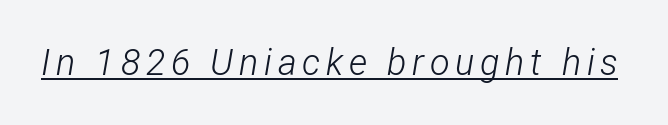
Italic? Definitely — the glyphs are oblique. Somebody hit Ctrl+U on this one — the words are underlined. You could not count columns in this text — the font is proportionally spaced. The letterforms sit at book weight or below.
